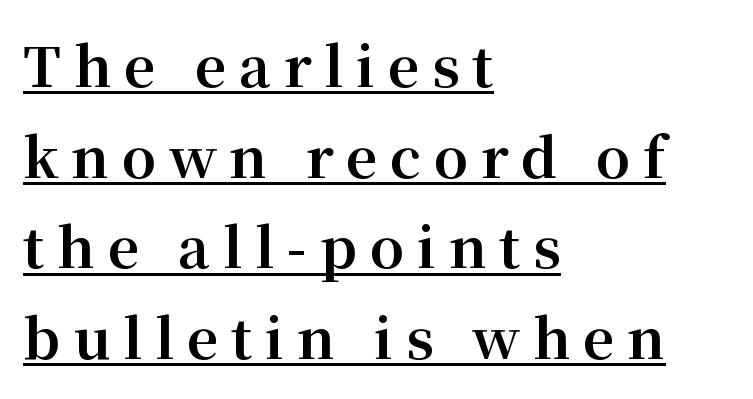
The image shows 55 px bold serif type, upright; set left-aligned, normal line spacing (1.65x), unusually wide letter spacing (+0.23 em), underlined; medium stroke contrast and a medium x-height.
